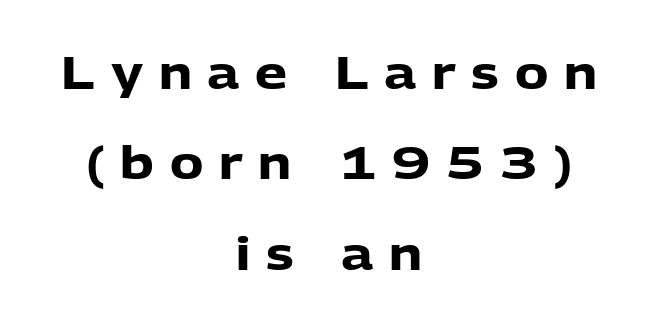
One glance says open: line gaps are wider than usual. Note the varied advance widths — an 'i' is clearly narrower than an 'm'. This is the regular roman posture of the typeface. Observe the wide spacing: letters keep a clear distance from each other. If you folded the block vertically in half, each line would mirror itself in length.
